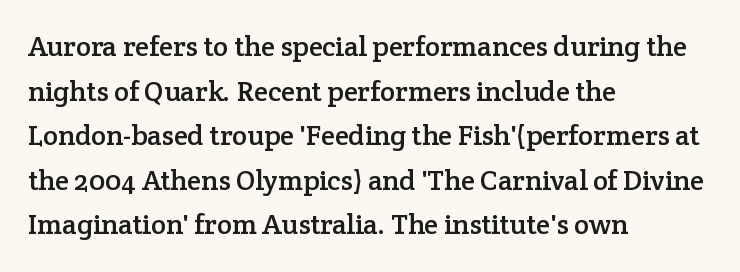
The image shows 28 px serif type, upright; set left-aligned, normal line spacing (1.59x), normal letter spacing, not underlined; low stroke contrast and a medium x-height.
